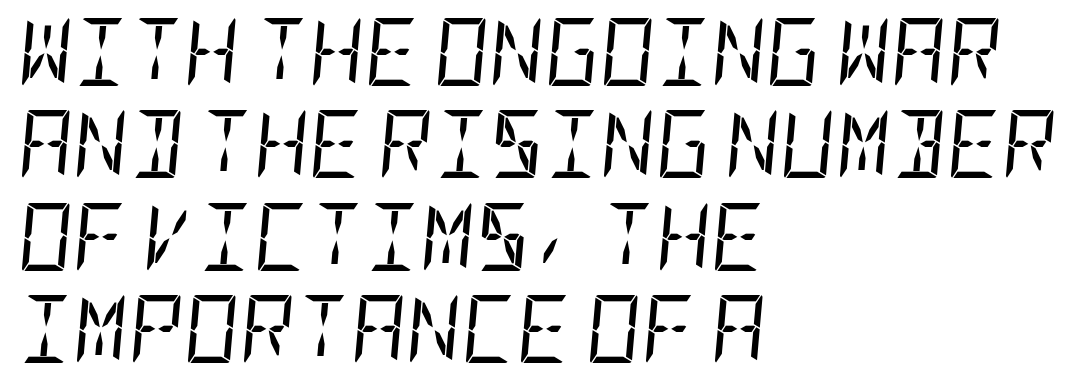
The image shows 68 px regular-weight, condensed type, italic (leaning right); set left-aligned, normal line spacing (1.36x), normal letter spacing, not underlined; low stroke contrast and a large x-height.
